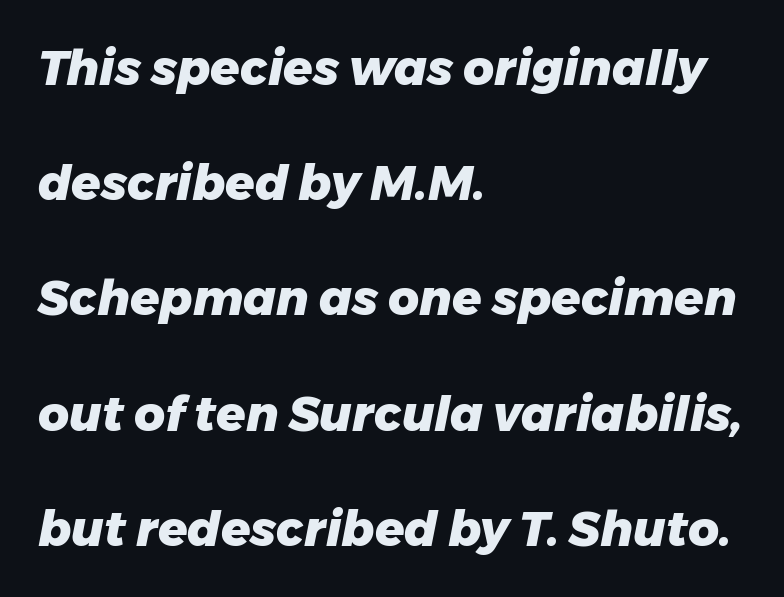
Whoever set this chose breathing room over compactness in the vertical rhythm. You could not count columns in this text — the font is proportionally spaced. Honestly, the letter spacing is just normal — you wouldn't notice it. Where is the straight margin? On the left. I'd describe the lettering as bold — thick and assertive.
